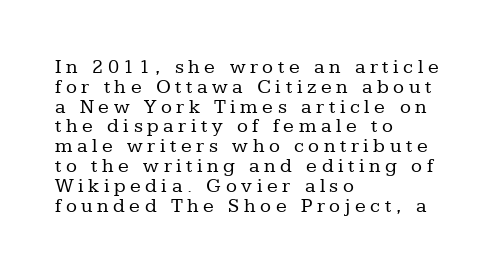
{"italic": "no", "bold": "no", "underline": "no", "align": "left", "line_spacing": "tight", "line_spacing_ratio": 0.99, "letter_spacing": "wide", "letter_spacing_em": 0.23, "glyph_px": 20}
